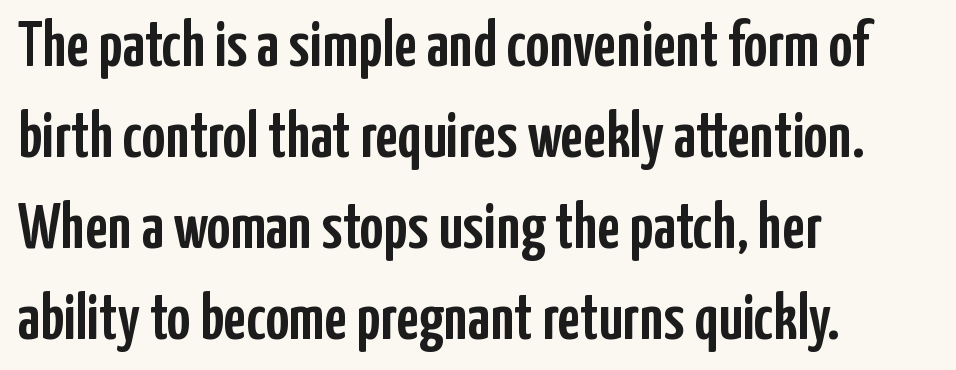
{"serif": "no", "italic": "no", "width": "condensed", "stroke_contrast": "low", "x_height": "medium", "monospaced": "no", "underline": "no", "align": "left", "line_spacing": "normal", "line_spacing_ratio": 1.4, "letter_spacing": "normal", "letter_spacing_em": 0.0, "glyph_px": 65}
